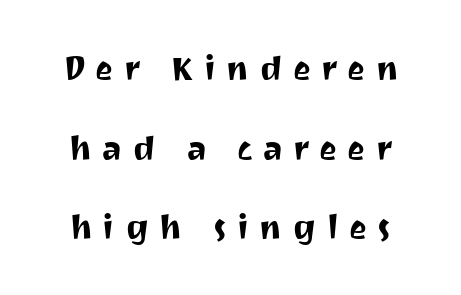
The image shows 34 px sans-serif type, upright; set loose line spacing (2.34x), unusually wide letter spacing (+0.3 em), not underlined; medium stroke contrast and a medium x-height.
